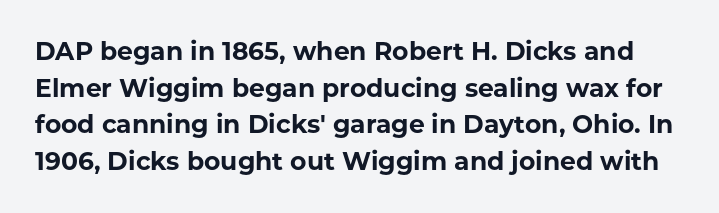
Q: Is the text bold? A: Yes.
Q: Is the text italic (slanted)? A: No, it is upright.
Q: Is the text underlined? A: No.
Q: Is the spacing between letters normal or unusually wide? A: Normal.
Q: Is the spacing between lines tight, normal or loose? A: Normal.
